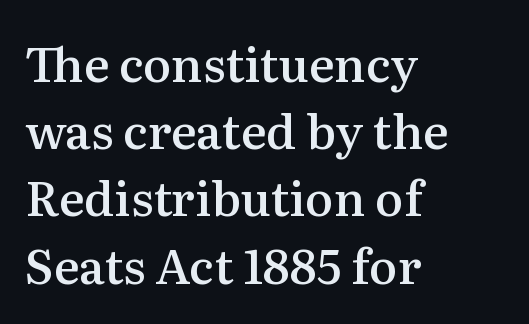
The image shows 48 px semibold serif type, upright; set left-aligned, normal line spacing (1.4x), normal letter spacing, not underlined; medium stroke contrast and a medium x-height.
